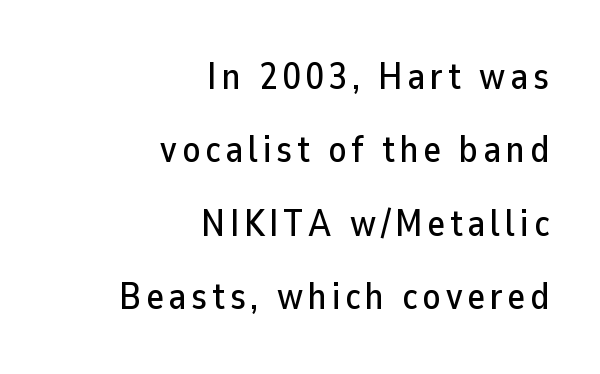
Q: Is the text italic (slanted)? A: No, it is upright.
Q: Is the typeface a serif or a sans-serif typeface? A: Sans-serif.
Q: Is the text underlined? A: No.
Q: How is the paragraph aligned? A: Right-aligned.
Q: Is the spacing between lines tight, normal or loose? A: Loose.
Q: Width (condensed, normal, or wide)? A: Normal.
Q: Stroke contrast? A: Low.
Q: x-height? A: Medium.
Q: Monospaced? A: No.
